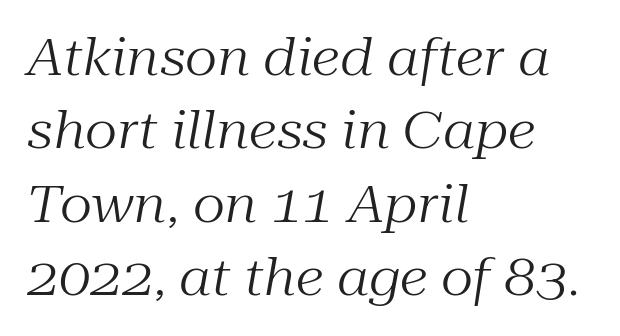
{"serif": "yes", "italic": "yes", "lean": "right", "slant_degrees": 10, "bold": "no", "weight": "regular", "width": "normal", "stroke_contrast": "medium", "x_height": "medium", "monospaced": "no", "underline": "no", "align": "left", "line_spacing": "normal", "line_spacing_ratio": 1.44, "letter_spacing": "normal", "letter_spacing_em": 0.0, "glyph_px": 51}
